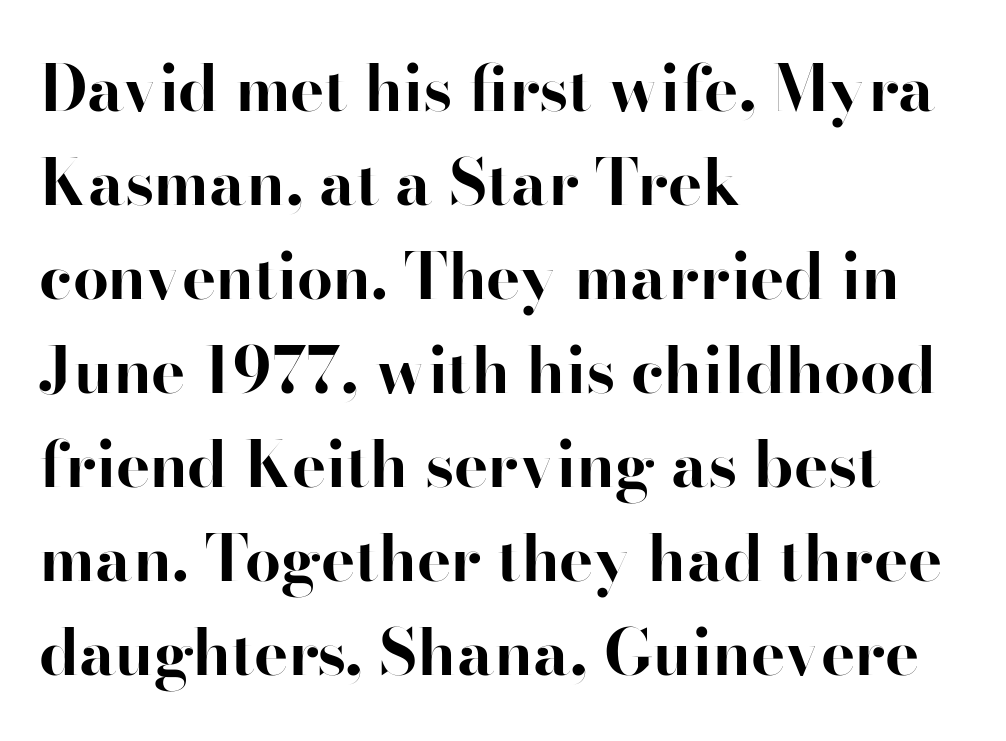
To sum up the face: it is a sans, with no serifs. The font is running at its bold setting. The rag falls on the right side of this text block. The line texture is even and compact thanks to regular tracking.
